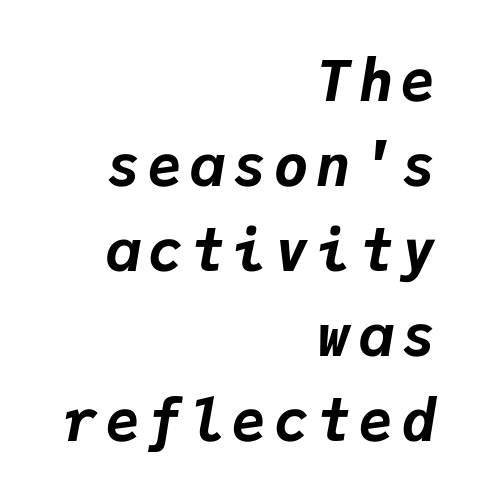
The image shows 57 px bold type, italic (leaning right), monospaced; set right-aligned, normal line spacing (1.49x), not underlined; low stroke contrast and a medium x-height.
